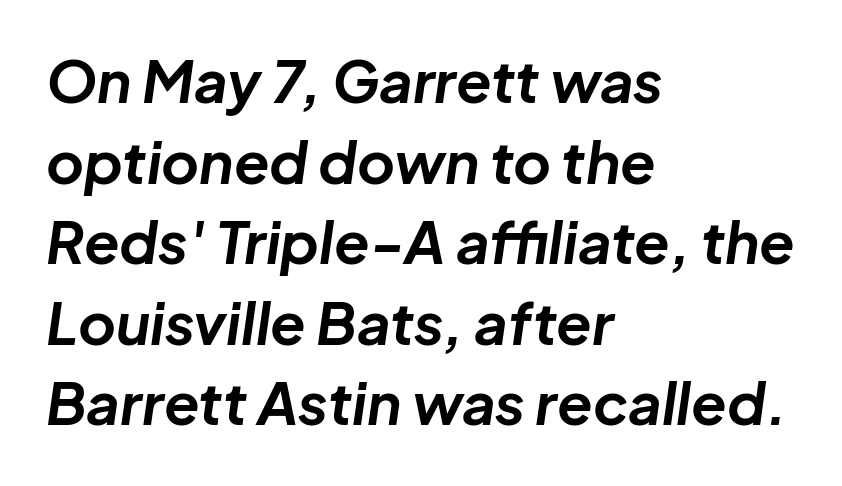
{"italic": "yes", "lean": "right", "slant_degrees": 8, "bold": "yes", "weight": "bold", "width": "normal", "stroke_contrast": "low", "x_height": "medium", "monospaced": "no", "underline": "no", "align": "left", "line_spacing": "normal", "line_spacing_ratio": 1.39, "letter_spacing": "normal", "letter_spacing_em": 0.0, "glyph_px": 58}
